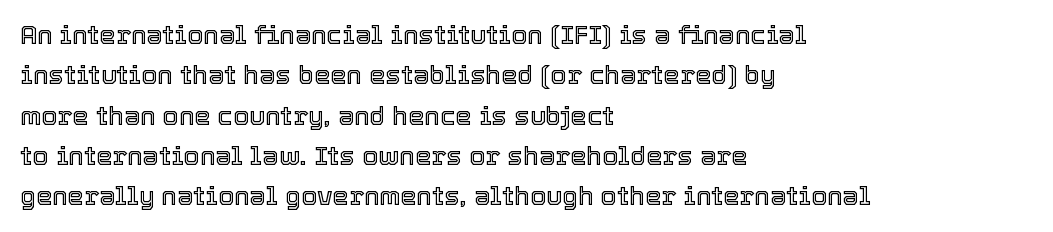
{"italic": "no", "underline": "no", "align": "left", "line_spacing": "normal", "line_spacing_ratio": 1.55, "letter_spacing": "normal", "letter_spacing_em": 0.0, "glyph_px": 26}
